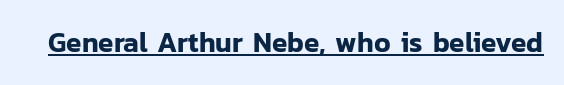
Q: Is the text italic (slanted)? A: No, it is upright.
Q: Is the typeface a serif or a sans-serif typeface? A: Sans-serif.
Q: Is the text underlined? A: Yes.
Q: Is the spacing between letters normal or unusually wide? A: Normal.
Q: Width (condensed, normal, or wide)? A: Normal.
Q: Stroke contrast? A: Low.
Q: x-height? A: Medium.
Q: Monospaced? A: No.
